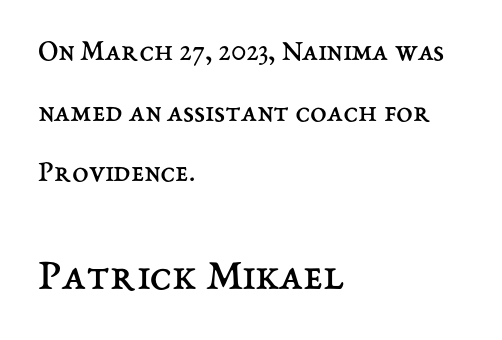
The image shows 45 px regular-weight type, upright; set left-aligned, loose line spacing (2.02x), normal letter spacing, not underlined; the second (bottom) block is 1.5x larger; medium stroke contrast and a medium x-height.
